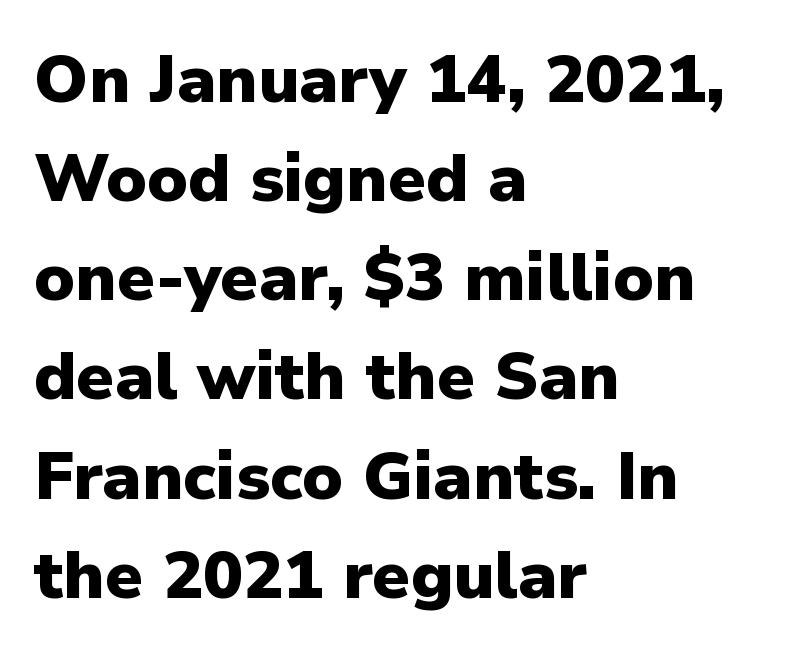
Are there feet on the stems? There aren't — it's a sans. The specimen reads as upright at a glance. The block of text has a typical density, with ordinary space between rows. Think of a printed novel: that variable character pitch is what you see here. Look at the tracking — it's just the regular setting, nothing added.
